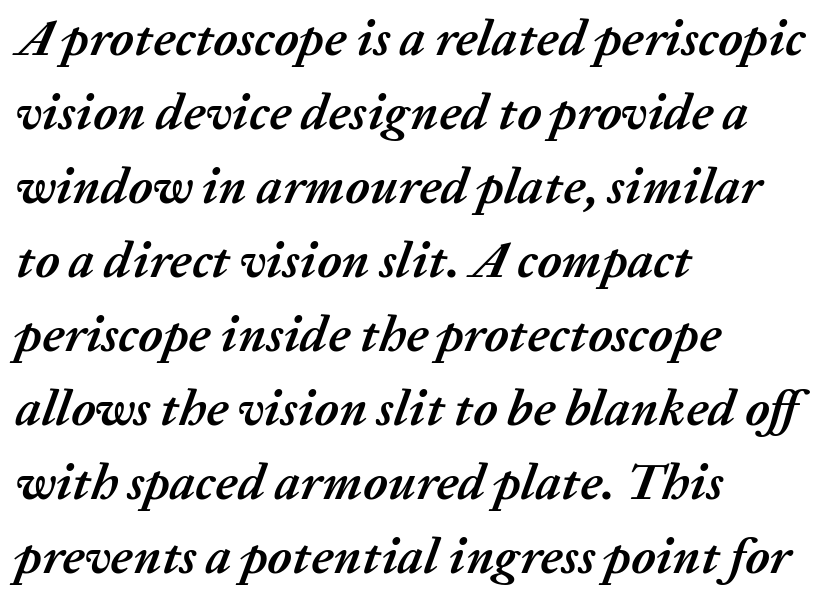
The image shows 51 px semibold type, italic (leaning right); set left-aligned, normal line spacing (1.45x), normal letter spacing, not underlined; medium stroke contrast and a medium x-height.
